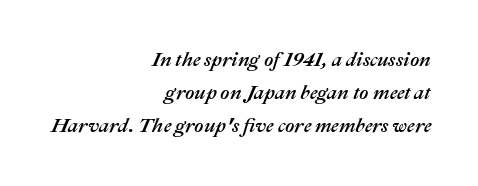
Q: Is the text italic (slanted)? A: Yes, it leans right by about 22 degrees.
Q: Is the text underlined? A: No.
Q: How is the paragraph aligned? A: Right-aligned.
Q: Is the spacing between letters normal or unusually wide? A: Normal.
Q: Is the spacing between lines tight, normal or loose? A: Normal.
